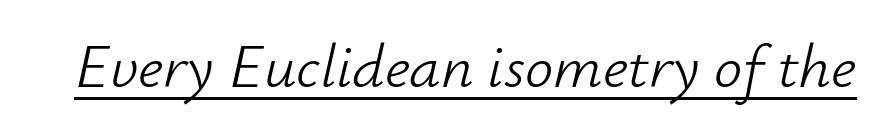
{"italic": "yes", "lean": "right", "slant_degrees": 12, "bold": "no", "weight": "light", "width": "normal", "stroke_contrast": "low", "x_height": "small", "monospaced": "no", "underline": "yes", "letter_spacing": "normal", "letter_spacing_em": 0.0, "glyph_px": 63}
